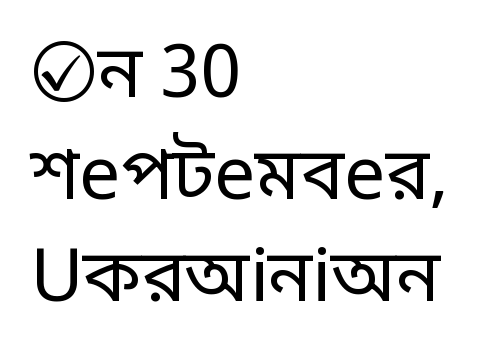
A typesetter would call this proportional, since set widths differ per character. The letters look calm and open, with moderate or lighter stems. Nope, no serifs anywhere on these letters. The type is set solid horizontally, with unmodified tracking. The lines are quadded left. The glyphs are unaccompanied by any horizontal stroke below them.
